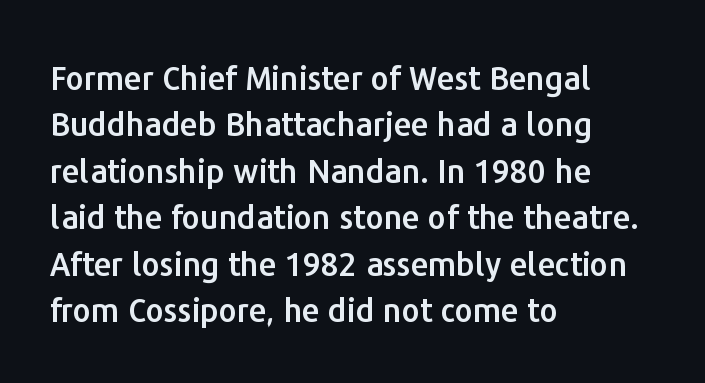
Q: Is the text italic (slanted)? A: No, it is upright.
Q: Is the typeface a serif or a sans-serif typeface? A: Sans-serif.
Q: Is the text underlined? A: No.
Q: How is the paragraph aligned? A: Left-aligned.
Q: Is the spacing between letters normal or unusually wide? A: Normal.
Q: Is the spacing between lines tight, normal or loose? A: Normal.
Q: Width (condensed, normal, or wide)? A: Normal.
Q: Stroke contrast? A: Low.
Q: x-height? A: Medium.
Q: Monospaced? A: No.
